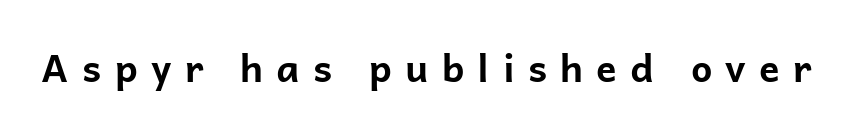
The image shows 38 px bold sans-serif type, upright; set unusually wide letter spacing (+0.35 em), not underlined; low stroke contrast and a medium x-height.
